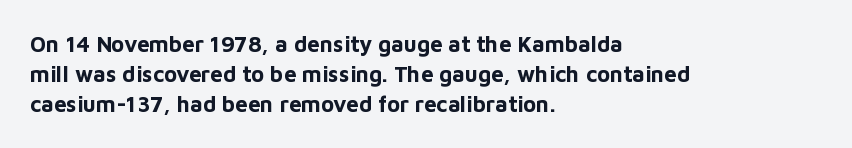
Q: Is the text bold? A: Yes.
Q: Is the text italic (slanted)? A: No, it is upright.
Q: Is the text underlined? A: No.
Q: How is the paragraph aligned? A: Left-aligned.
Q: Is the spacing between letters normal or unusually wide? A: Normal.
Q: Is the spacing between lines tight, normal or loose? A: Normal.
